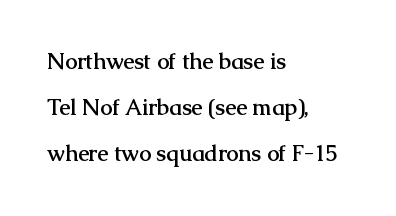
What's the leading like? Stretched, with rows far apart. Short and long lines alike share a common starting point at left. Between one letter and the next there's only the usual sliver of space. Typesetter's note: full bold, strokes at maximum text heaviness.
